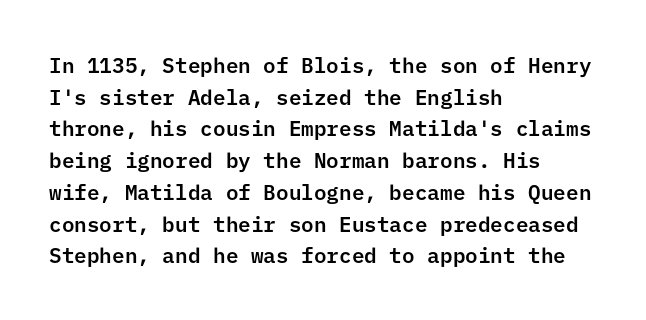
Q: Is the text italic (slanted)? A: No, it is upright.
Q: Is the text underlined? A: No.
Q: How is the paragraph aligned? A: Left-aligned.
Q: Is the spacing between letters normal or unusually wide? A: Normal.
Q: Is the spacing between lines tight, normal or loose? A: Normal.
